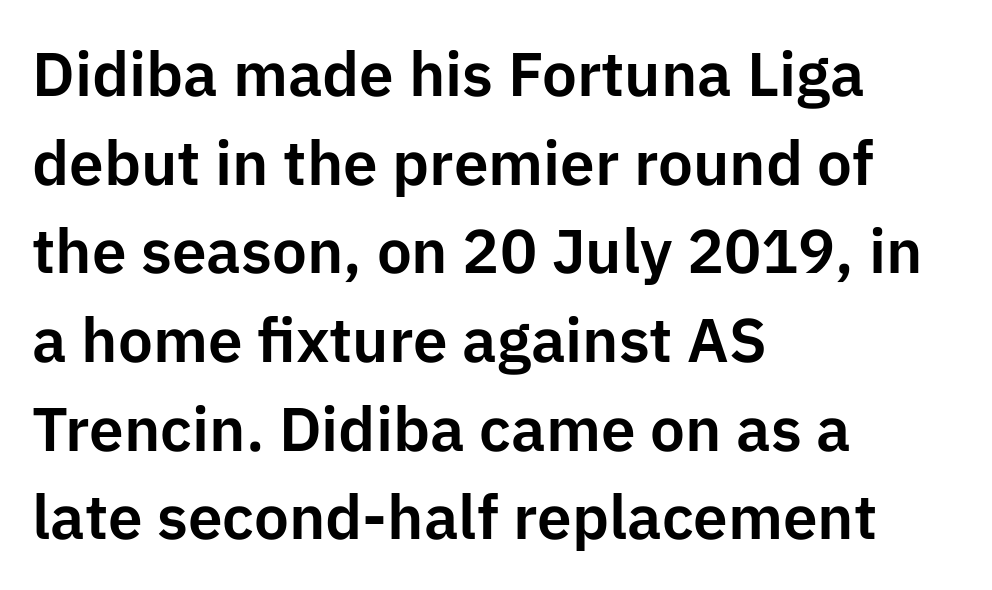
The image shows 62 px sans-serif type, upright; set left-aligned, normal line spacing (1.43x), normal letter spacing, not underlined; low stroke contrast and a medium x-height.
